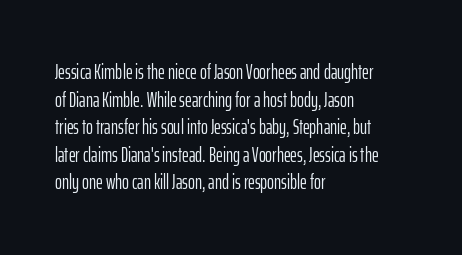
The image shows 21 px text type, upright; set left-aligned, normal line spacing (1.31x), normal letter spacing, not underlined.
